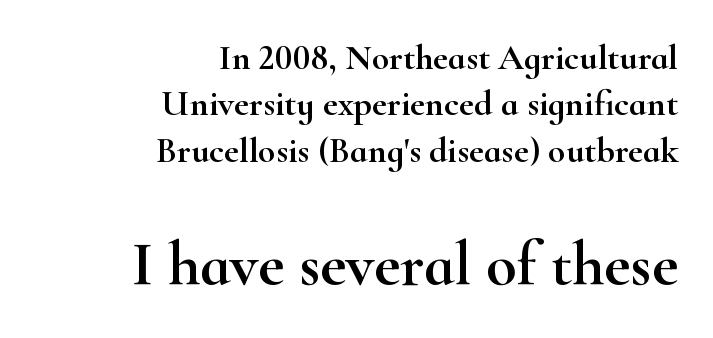
Alignment: flush right. Between these two stacked blocks, the lower one wins on size. These lines sit exactly where default settings would place them. Ascenders rise straight up at ninety degrees. Descenders hang freely into open space. Each word holds together tightly as a unit, with standard inter-letter gaps.
